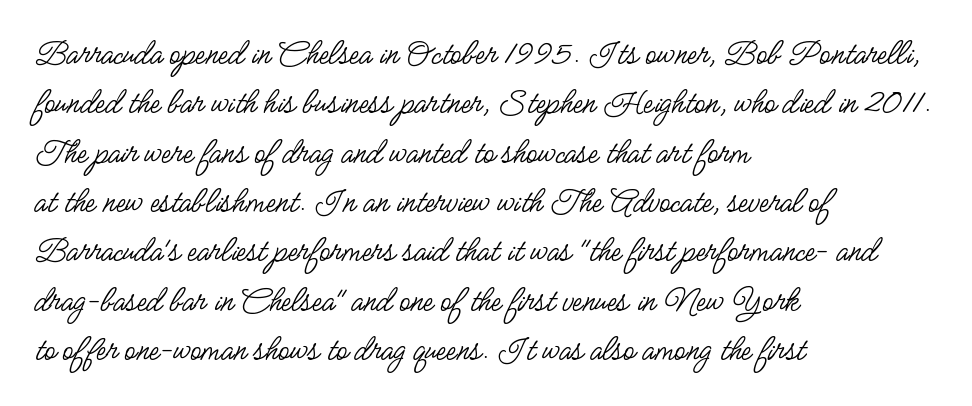
Q: Is the text bold? A: No.
Q: Is the text italic (slanted)? A: Yes.
Q: Is the typeface a serif or a sans-serif typeface? A: Sans-serif.
Q: Is the text underlined? A: No.
Q: How is the paragraph aligned? A: Left-aligned.
Q: Is the spacing between letters normal or unusually wide? A: Normal.
Q: Is the spacing between lines tight, normal or loose? A: Normal.
Q: Width (condensed, normal, or wide)? A: Condensed.
Q: Stroke contrast? A: Low.
Q: x-height? A: Small.
Q: Monospaced? A: No.
